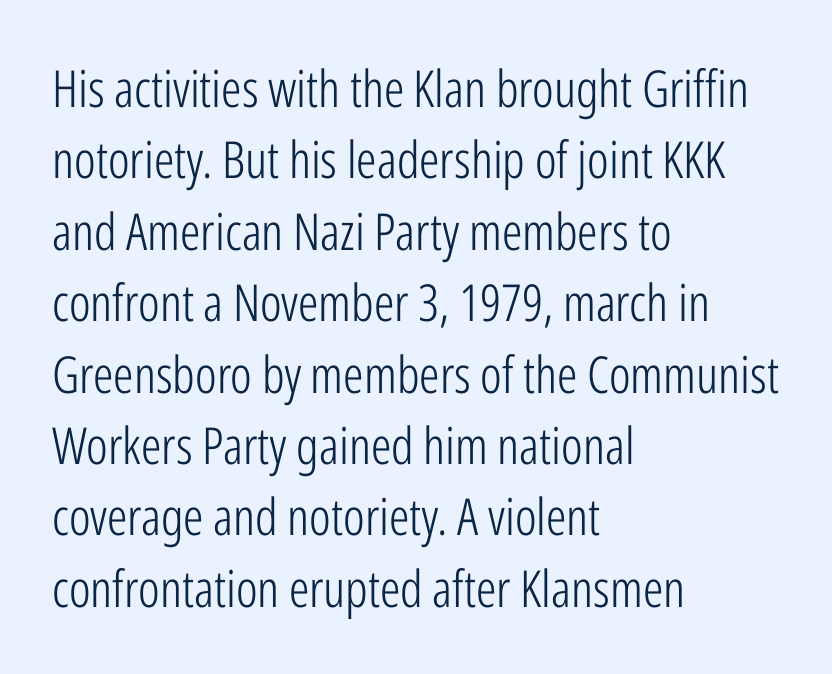
{"serif": "no", "italic": "no", "bold": "no", "weight": "light", "width": "condensed", "stroke_contrast": "low", "x_height": "medium", "monospaced": "no", "underline": "no", "align": "left", "line_spacing": "normal", "line_spacing_ratio": 1.4, "letter_spacing": "normal", "letter_spacing_em": 0.0, "glyph_px": 51}
